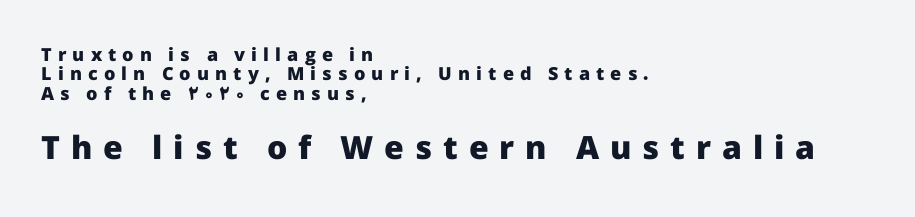
The image shows 32 px heavy sans-serif type, upright; set left-aligned, tight line spacing (1.07x), unusually wide letter spacing (+0.34 em), not underlined; the second (bottom) block is 1.78x larger; low stroke contrast and a medium x-height.
